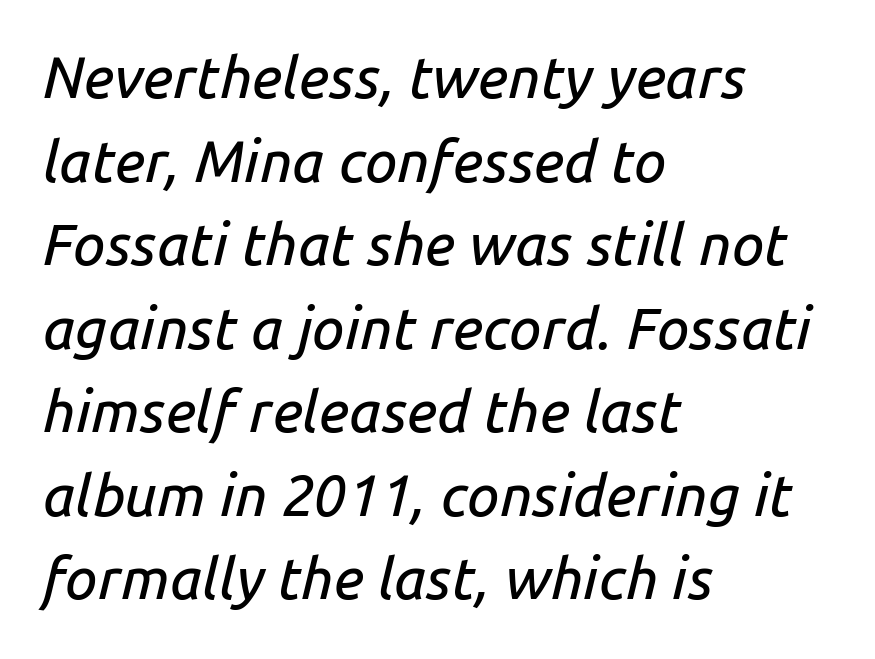
Horizontal alignment here is leftward, the default for most running prose. What's the leading like? Ordinary, nothing unusual. These lines are rendered in a variable-pitch font. The text carries the slant typical of an italic or oblique font.
